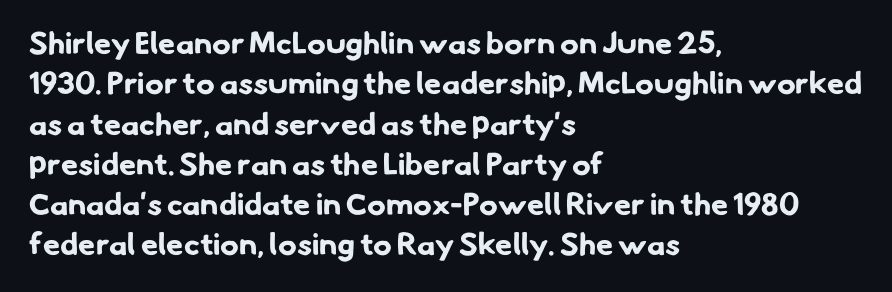
The image shows 31 px bold sans-serif type; set left-aligned, normal line spacing (1.3x), normal letter spacing, not underlined; low stroke contrast and a small x-height.
